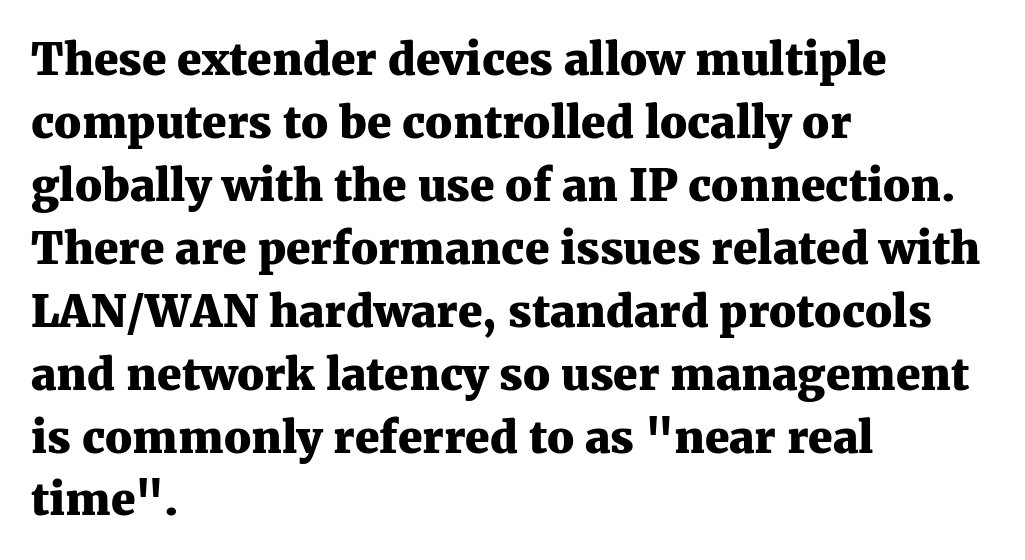
Beneath every word, the page is bare. This sample keeps an unexceptional amount of space between lines. The characters display serif detailing at their extremities. The characters look thick and weighty, a clear bold. Letter spacing: default. The lettering stays uniformly vertical, giving the passage a roman look.
